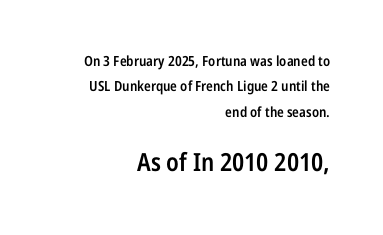
The image shows 25 px text type, upright; set right-aligned, line spacing 1.82x, normal letter spacing, not underlined; the second (bottom) block is 1.79x larger.
